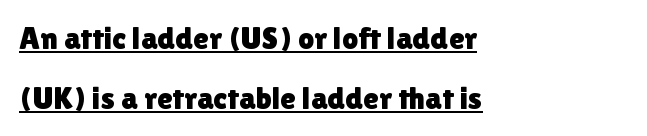
The letters carry no serifs — their stems end cleanly without finishing strokes. Do the characters align in a grid? No, the font is proportional. One-word summary of the alignment: left. The letterforms sit shoulder to shoulder at normal distance. Check the space under the baseline: a stroke is drawn there. Italic: no, the glyphs are upright roman.
